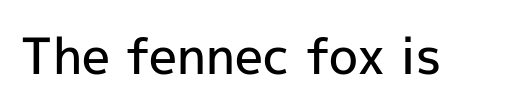
Font category for this specimen: sans-serif. A typesetter would call this proportional, since set widths differ per character. Emphasis by weight is partial: semibold. Check under the words: just untouched page.
